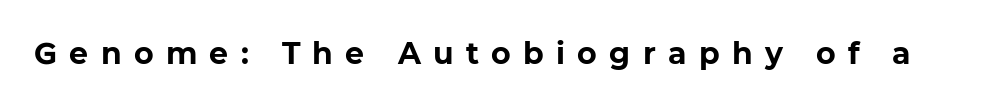
{"serif": "no", "bold": "yes", "weight": "bold", "width": "normal", "stroke_contrast": "low", "x_height": "medium", "monospaced": "no", "underline": "no", "letter_spacing": "wide", "letter_spacing_em": 0.41, "glyph_px": 30}
